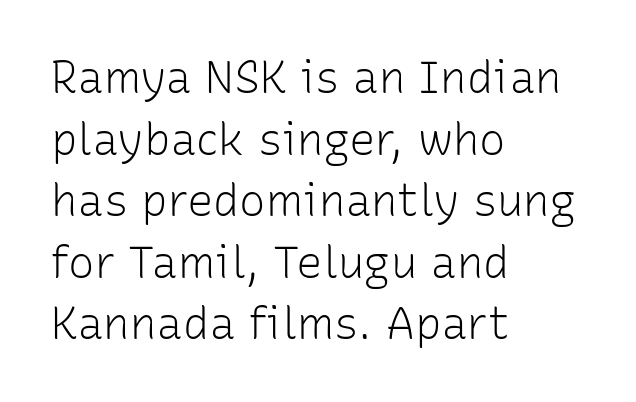
The image shows 44 px light sans-serif type, upright; set left-aligned, normal line spacing (1.4x), normal letter spacing, not underlined; low stroke contrast and a medium x-height.
